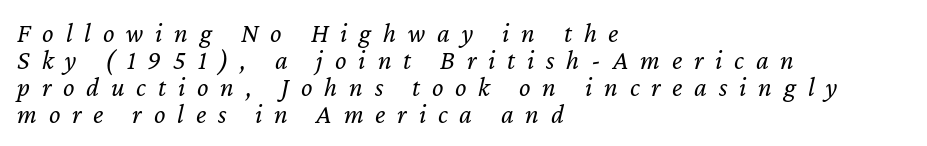
The image shows 27 px text type, italic (leaning right); set left-aligned, tight line spacing (1.0x), unusually wide letter spacing (+0.44 em), not underlined.
